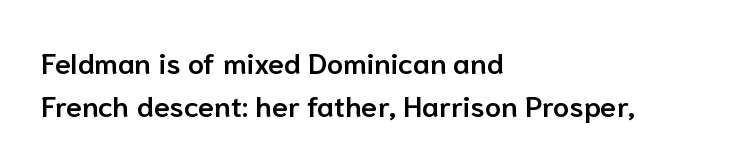
The image shows 29 px semibold sans-serif type, upright; set left-aligned, normal line spacing (1.49x), normal letter spacing, not underlined; low stroke contrast and a medium x-height.
